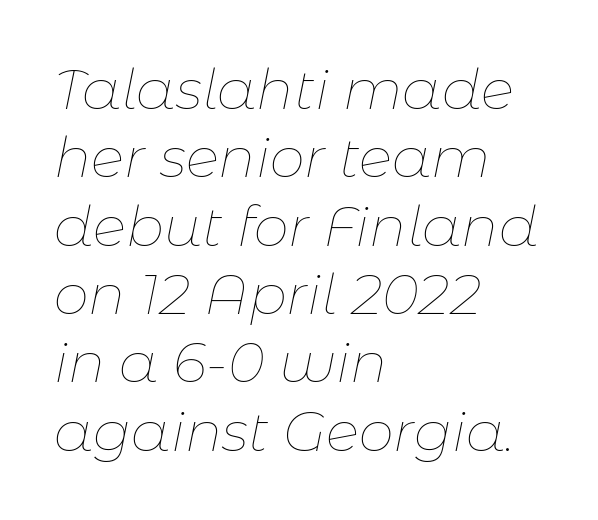
The image shows 56 px thin type, italic (leaning right); set left-aligned, line spacing 1.22x, normal letter spacing, not underlined; low stroke contrast and a medium x-height.
